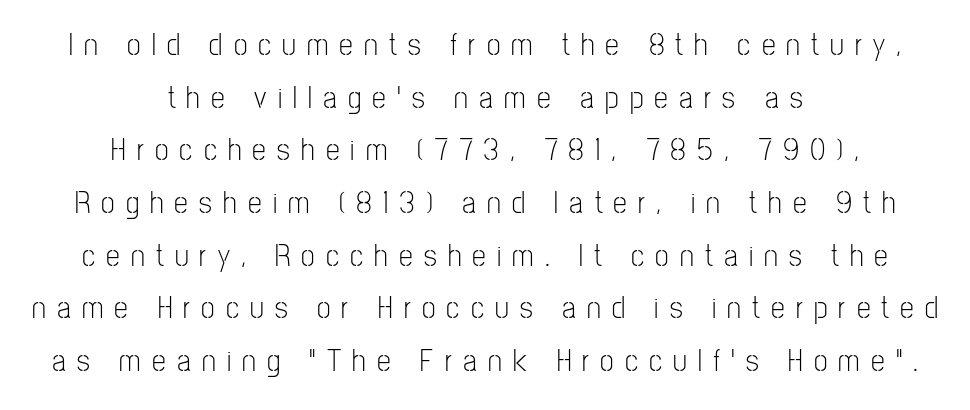
The letters advance in unequal steps, a hallmark of proportional type. Evenly set lines give the paragraph a standard silhouette. Teacher's note: observe the equal gaps on both sides — that is centered alignment. The letters carry no serifs — their stems end cleanly without finishing strokes. Display-style spreading of the glyphs; the letterfit is very open. Decoration check: the copy has no underline.
